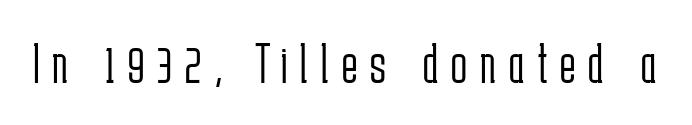
The image shows 58 px light, condensed sans-serif type, upright; set unusually wide letter spacing (+0.23 em), not underlined; low stroke contrast and a medium x-height.
